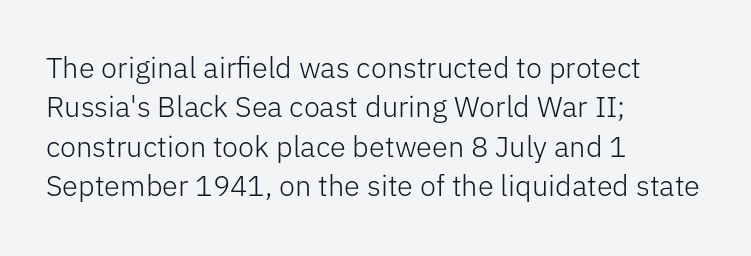
The image shows 29 px light sans-serif type, upright; set left-aligned, normal line spacing (1.36x), normal letter spacing, not underlined; low stroke contrast and a medium x-height.
